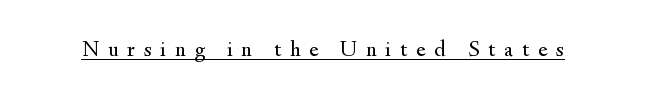
The image shows 23 px text type, upright; set unusually wide letter spacing (+0.38 em), underlined.
